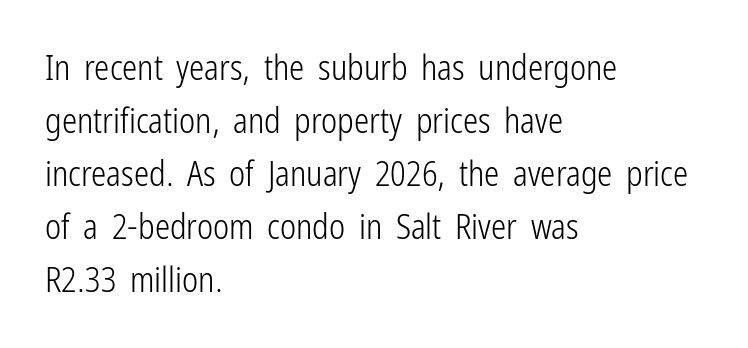
The letters look calm and open, with moderate or lighter stems. The rendering uses natural spacing where letterforms have individual widths. Honestly, the row spacing looks completely unremarkable. Glyph-to-glyph distance matches everyday printed text. Nothing sits at the stroke ends, so this counts as sans-serif. Descenders are the only things crossing below the line.
